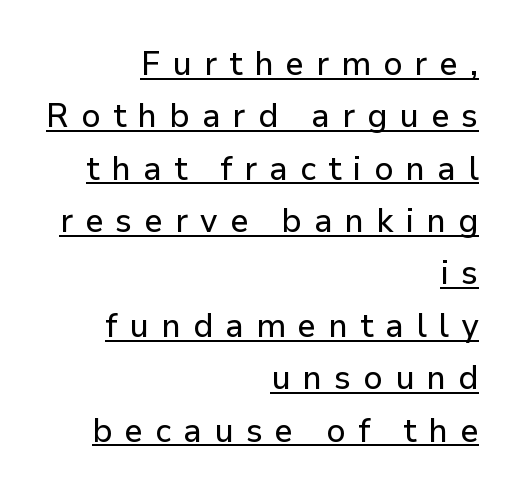
Q: Is the text italic (slanted)? A: No, it is upright.
Q: Is the typeface a serif or a sans-serif typeface? A: Sans-serif.
Q: Is the text underlined? A: Yes.
Q: How is the paragraph aligned? A: Right-aligned.
Q: Is the spacing between letters normal or unusually wide? A: Unusually wide.
Q: Is the spacing between lines tight, normal or loose? A: Normal.
Q: Width (condensed, normal, or wide)? A: Normal.
Q: Stroke contrast? A: Low.
Q: x-height? A: Medium.
Q: Monospaced? A: No.
